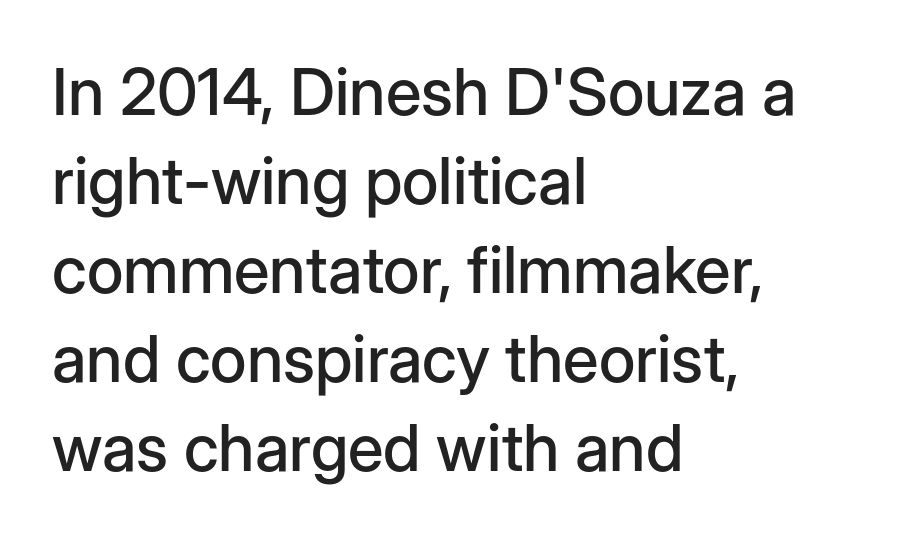
{"serif": "no", "italic": "no", "width": "normal", "stroke_contrast": "low", "x_height": "medium", "monospaced": "no", "underline": "no", "align": "left", "line_spacing": "normal", "line_spacing_ratio": 1.37, "letter_spacing": "normal", "letter_spacing_em": 0.0, "glyph_px": 65}
